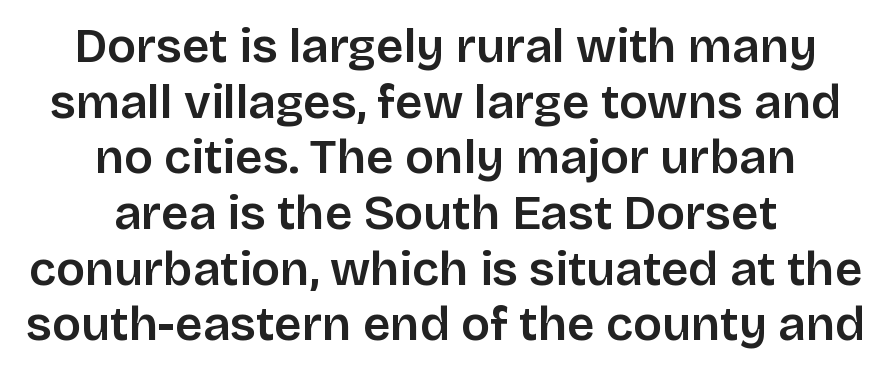
Default kerning and tracking; the words read as compact shapes. A centered setting, common on invitations and titles, is used for this passage. The axis of the letterforms is exactly vertical. Clear beneath every line of the passage. Spacing verdict: proportional, widths tailored to each character. Observe the absence of serifs on each vertical stroke in this sample.
